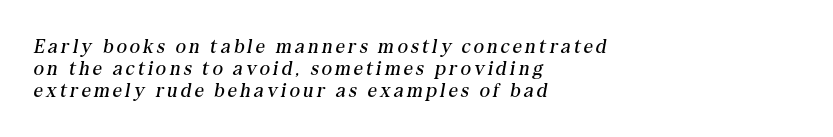
Q: Is the text bold? A: No.
Q: Is the text italic (slanted)? A: Yes, it leans right by about 10 degrees.
Q: Is the text underlined? A: No.
Q: How is the paragraph aligned? A: Left-aligned.
Q: Is the spacing between lines tight, normal or loose? A: Tight.
